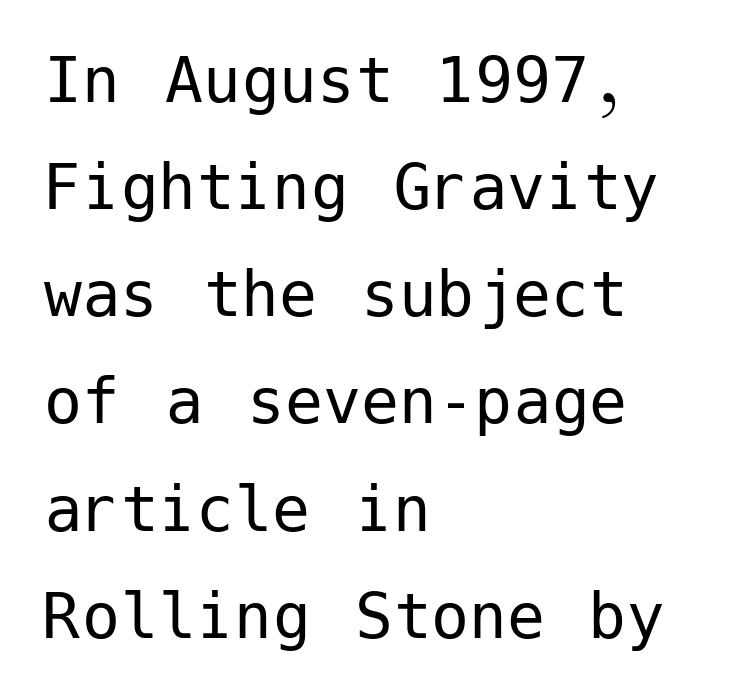
The image shows 76 px regular-weight sans-serif type, upright; set left-aligned, normal line spacing (1.41x), normal letter spacing, not underlined; low stroke contrast and a medium x-height.
